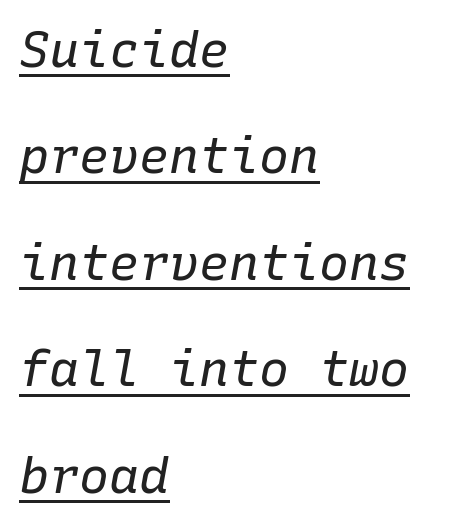
The image shows 50 px regular-weight type, italic (leaning right), monospaced; set left-aligned, loose line spacing (2.13x), normal letter spacing, underlined; low stroke contrast and a medium x-height.
